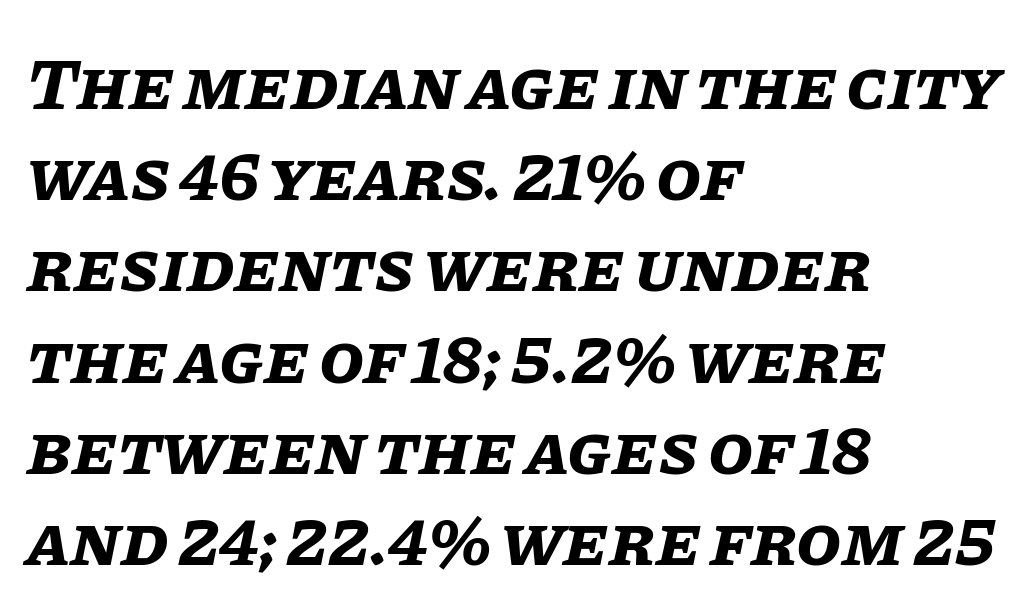
The image shows 73 px bold type, italic (leaning right); set left-aligned, normal line spacing (1.25x), normal letter spacing, not underlined; low stroke contrast and a large x-height.
